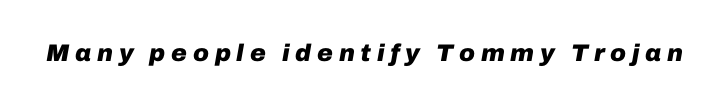
The strokes are fattened all the way to bold. When letters slant like this, we call the style italic. The horizontal fit of the characters is loose and conspicuously gappy. Underlining? Definitely not there.
